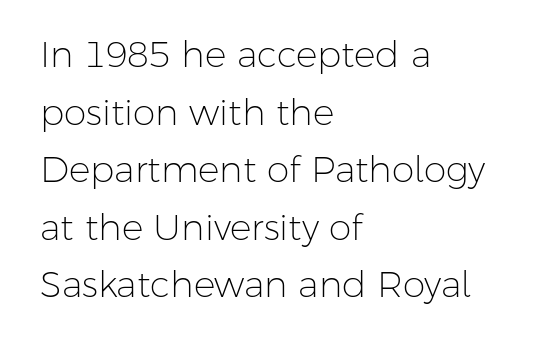
Q: Is the text bold? A: No.
Q: Is the text italic (slanted)? A: No, it is upright.
Q: Is the typeface a serif or a sans-serif typeface? A: Sans-serif.
Q: Is the text underlined? A: No.
Q: How is the paragraph aligned? A: Left-aligned.
Q: Is the spacing between letters normal or unusually wide? A: Normal.
Q: Is the spacing between lines tight, normal or loose? A: Normal.
Q: Width (condensed, normal, or wide)? A: Normal.
Q: Stroke contrast? A: Low.
Q: x-height? A: Medium.
Q: Monospaced? A: No.
